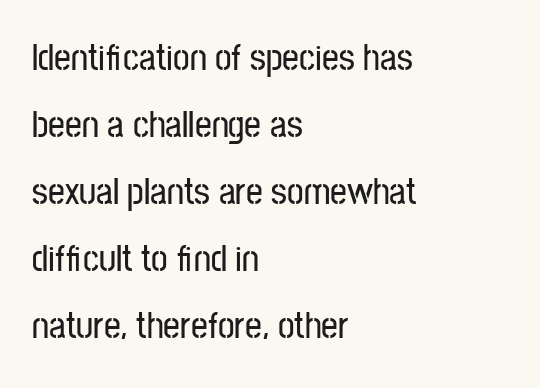
{"serif": "no", "italic": "no", "width": "condensed", "stroke_contrast": "low", "x_height": "medium", "monospaced": "no", "underline": "no", "align": "left", "line_spacing_ratio": 1.81, "letter_spacing": "normal", "letter_spacing_em": 0.0, "glyph_px": 37}
